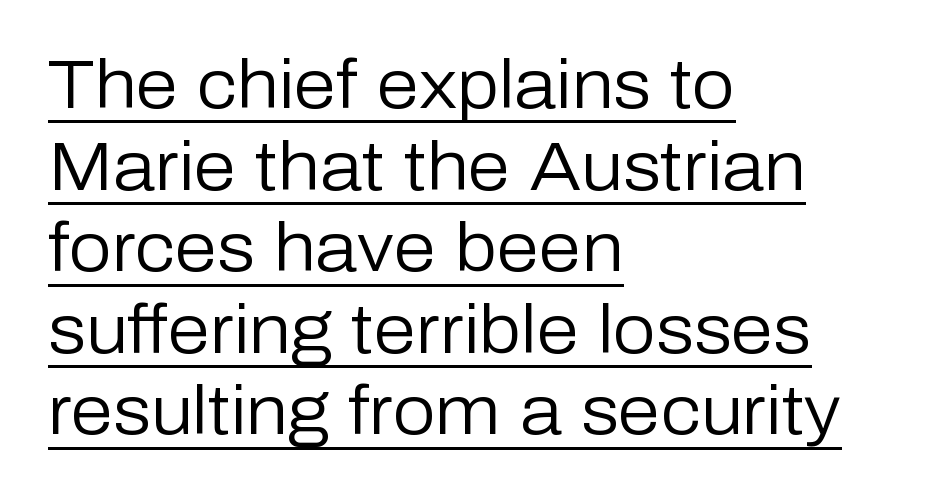
Check where the strokes stop: nothing finishes them off — pure sans. Posture: vertical. The face used here is proportionally spaced, like ordinary book or web type. Weight class: somewhere from thin through regular.
